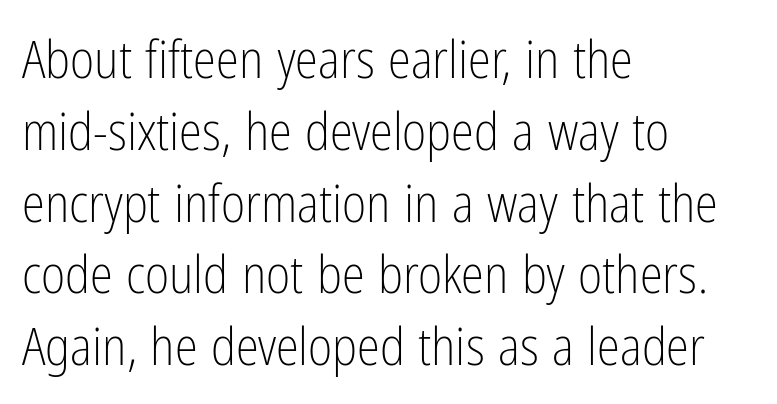
{"serif": "no", "italic": "no", "bold": "no", "weight": "light", "width": "condensed", "stroke_contrast": "low", "x_height": "medium", "monospaced": "no", "underline": "no", "align": "left", "line_spacing": "normal", "line_spacing_ratio": 1.38, "letter_spacing": "normal", "letter_spacing_em": 0.0, "glyph_px": 52}
